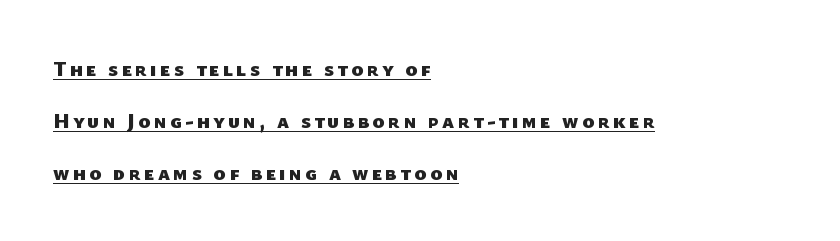
Q: Is the text bold? A: Yes.
Q: Is the text underlined? A: Yes.
Q: How is the paragraph aligned? A: Left-aligned.
Q: Is the spacing between lines tight, normal or loose? A: Loose.
